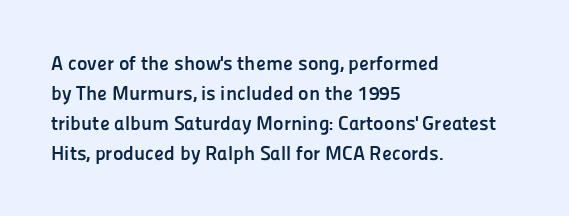
Q: Is the text bold? A: Yes.
Q: Is the text italic (slanted)? A: No, it is upright.
Q: Is the text underlined? A: No.
Q: How is the paragraph aligned? A: Left-aligned.
Q: Is the spacing between letters normal or unusually wide? A: Normal.
Q: Is the spacing between lines tight, normal or loose? A: Normal.
